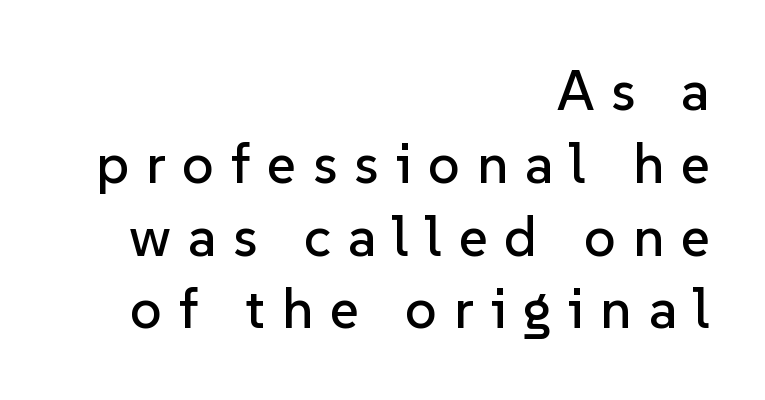
{"serif": "no", "italic": "no", "width": "normal", "stroke_contrast": "low", "x_height": "medium", "monospaced": "no", "underline": "no", "align": "right", "line_spacing": "normal", "line_spacing_ratio": 1.3, "letter_spacing": "wide", "letter_spacing_em": 0.3, "glyph_px": 56}
